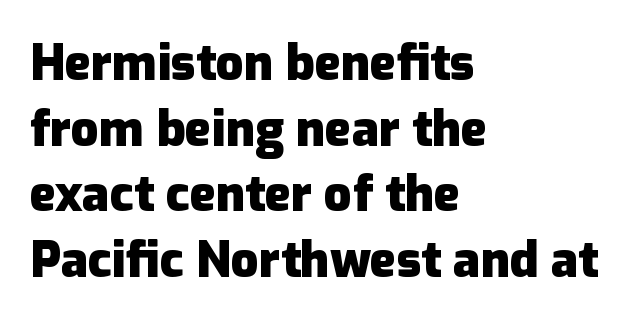
The image shows 49 px heavy sans-serif type, upright; set left-aligned, normal line spacing (1.34x), normal letter spacing, not underlined; low stroke contrast and a medium x-height.
